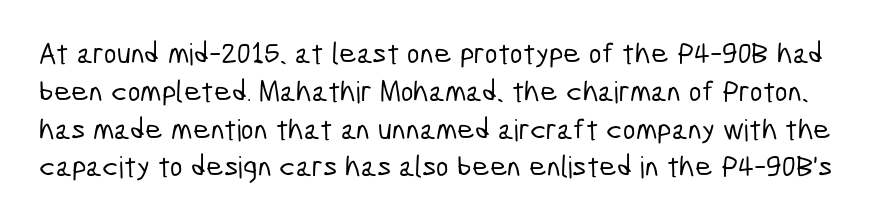
The image shows 30 px condensed sans-serif type; set normal line spacing (1.26x), normal letter spacing, not underlined; low stroke contrast and a medium x-height.
